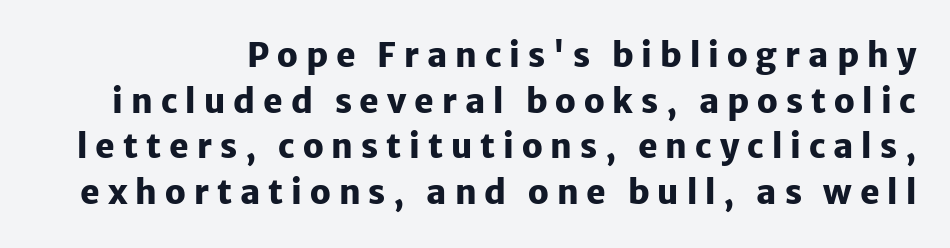
The designer went with a sans here, leaving each stem footless. The rendering uses natural spacing where letterforms have individual widths. The string is rendered with underlining switched off. In terms of letterspacing, this is a distinctly airy, spread setting. The lettering stays uniformly vertical, giving the passage a roman look.
